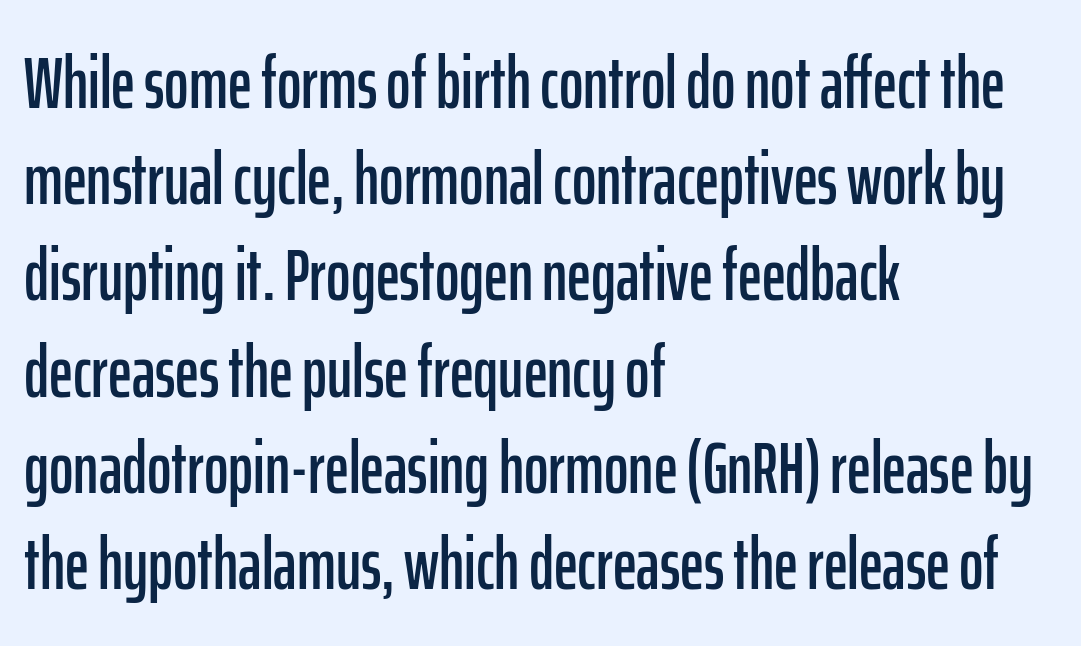
Q: Is the text italic (slanted)? A: No, it is upright.
Q: Is the typeface a serif or a sans-serif typeface? A: Sans-serif.
Q: Is the text underlined? A: No.
Q: How is the paragraph aligned? A: Left-aligned.
Q: Is the spacing between letters normal or unusually wide? A: Normal.
Q: Is the spacing between lines tight, normal or loose? A: Normal.
Q: Width (condensed, normal, or wide)? A: Condensed.
Q: Stroke contrast? A: Low.
Q: x-height? A: Medium.
Q: Monospaced? A: No.
